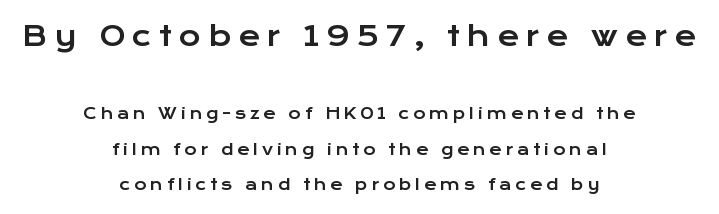
The string is rendered with underlining switched off. The leading is generous, giving the passage an open texture. Bigger letters appear in the top chunk; the bottom chunk is reduced. Display-style spreading of the glyphs; the letterfit is very open.
